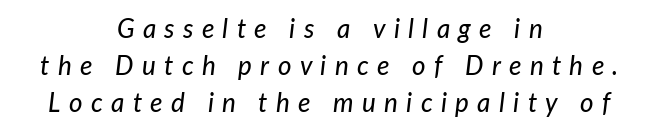
{"italic": "yes", "lean": "right", "slant_degrees": 7, "underline": "no", "align": "center", "line_spacing": "normal", "line_spacing_ratio": 1.42, "letter_spacing": "wide", "letter_spacing_em": 0.32, "glyph_px": 26}
